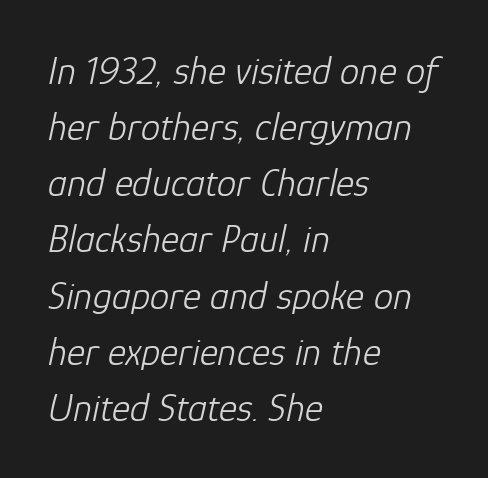
The image shows 39 px light type, italic (leaning right); set left-aligned, normal line spacing (1.44x), normal letter spacing, not underlined; low stroke contrast and a medium x-height.
